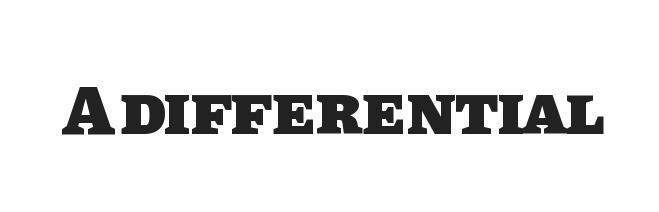
Glyph-to-glyph distance matches everyday printed text. Each letter keeps its own natural width here, so spacing adapts to shape. This is sans-serif lettering, the kind often seen on screens and signage. Is the type bold? Yes — the strokes are clearly thick and heavy. Only glyphs here, with clear space below each row.
